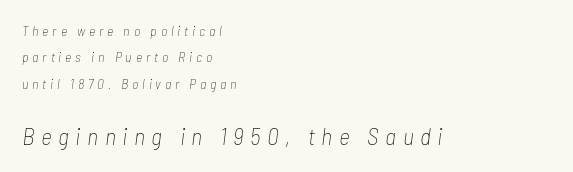
{"italic": "yes", "lean": "right", "slant_degrees": 7, "bold": "no", "underline": "no", "align": "left", "line_spacing_ratio": 1.89, "letter_spacing": "wide", "letter_spacing_em": 0.27, "larger_block": "second", "size_ratio": 1.71, "glyph_px": 24}
